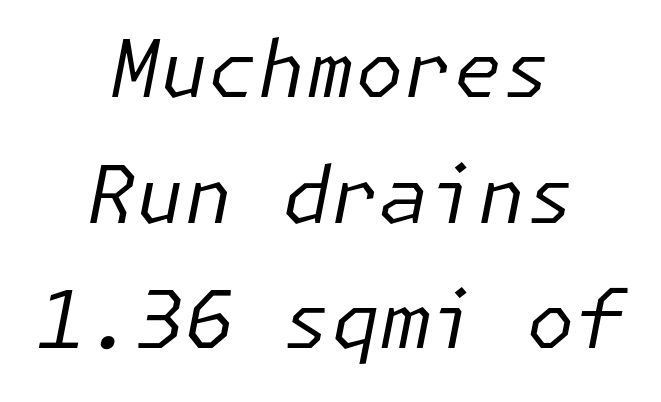
Q: Is the text bold? A: No.
Q: Is the text italic (slanted)? A: Yes, it leans right by about 11 degrees.
Q: Is the text underlined? A: No.
Q: How is the paragraph aligned? A: Centered.
Q: Is the spacing between letters normal or unusually wide? A: Normal.
Q: Is the spacing between lines tight, normal or loose? A: Normal.
Q: Width (condensed, normal, or wide)? A: Normal.
Q: Stroke contrast? A: Low.
Q: x-height? A: Medium.
